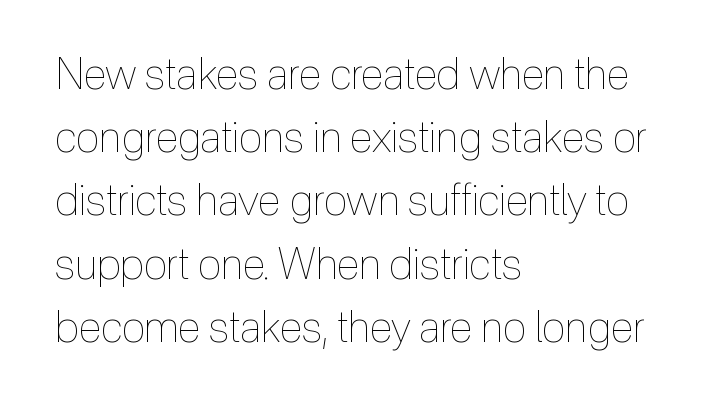
Note the varied advance widths — an 'i' is clearly narrower than an 'm'. Plain, unruled lines of type. Posture: vertical. Compared with typical paragraphs, the rows here are spaced about the same. Caption: standard tracking, unaltered.
